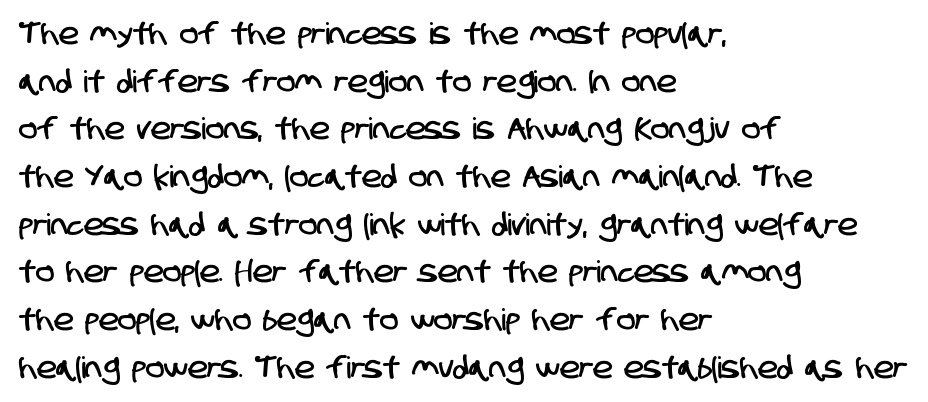
Q: Is the typeface a serif or a sans-serif typeface? A: Sans-serif.
Q: Is the text underlined? A: No.
Q: How is the paragraph aligned? A: Left-aligned.
Q: Is the spacing between letters normal or unusually wide? A: Normal.
Q: Is the spacing between lines tight, normal or loose? A: Normal.
Q: Width (condensed, normal, or wide)? A: Condensed.
Q: Stroke contrast? A: Low.
Q: x-height? A: Large.
Q: Monospaced? A: No.
